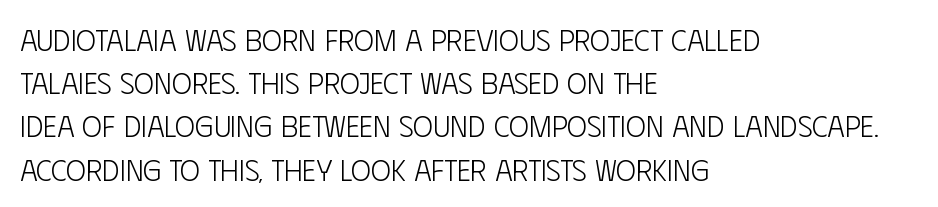
Letters rest on an invisible, unmarked baseline. This rendering employs a face without finishing strokes, i.e., a sans-serif. Varying glyph widths throughout — classic text-font behaviour. Notice how descenders clear the ascenders below comfortably — that's standard leading. The strokes carry an ordinary text weight at most.
